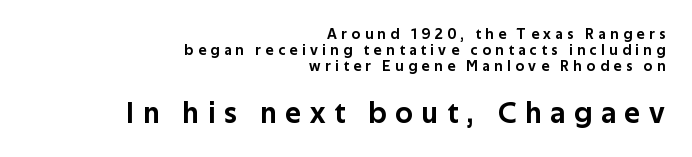
Check where the strokes stop: nothing finishes them off — pure sans. Any mark beneath the type? The region is blank. This is the regular roman posture of the typeface. A typesetter would call this leading minimal, almost set solid. The text block is weighted toward the right margin, trailing off unevenly leftward. Think of a printed novel: that variable character pitch is what you see here.
